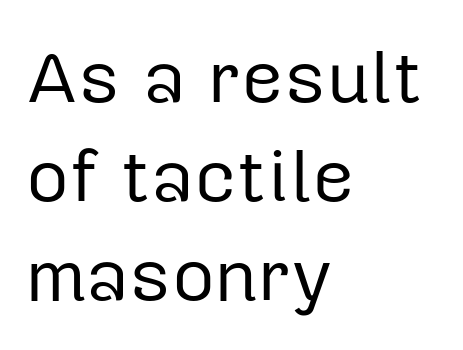
Q: Is the text bold? A: No.
Q: Is the text italic (slanted)? A: No, it is upright.
Q: Is the typeface a serif or a sans-serif typeface? A: Sans-serif.
Q: Is the text underlined? A: No.
Q: How is the paragraph aligned? A: Left-aligned.
Q: Is the spacing between letters normal or unusually wide? A: Normal.
Q: Is the spacing between lines tight, normal or loose? A: Normal.
Q: Width (condensed, normal, or wide)? A: Normal.
Q: Stroke contrast? A: Low.
Q: x-height? A: Medium.
Q: Monospaced? A: No.
